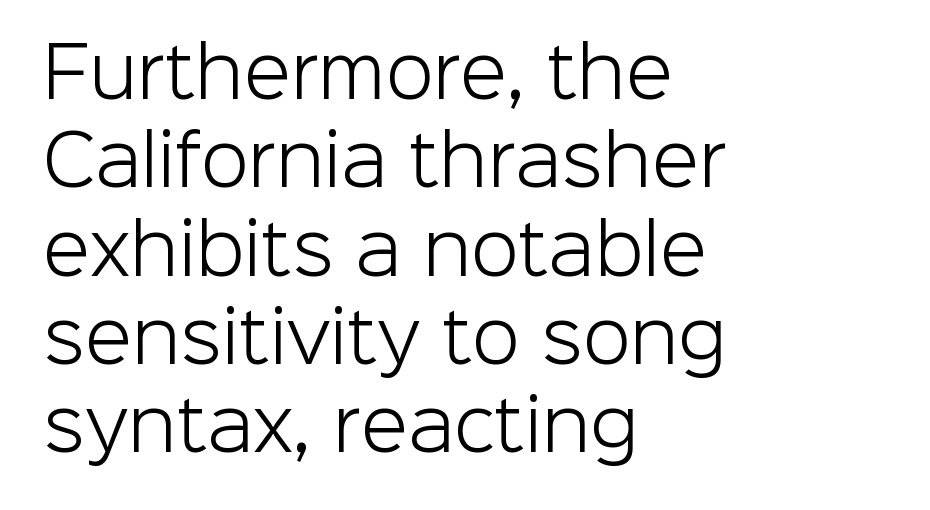
{"serif": "no", "italic": "no", "bold": "no", "weight": "light", "width": "normal", "stroke_contrast": "low", "x_height": "medium", "monospaced": "no", "underline": "no", "align": "left", "line_spacing": "normal", "line_spacing_ratio": 1.28, "letter_spacing": "normal", "letter_spacing_em": 0.0, "glyph_px": 69}
